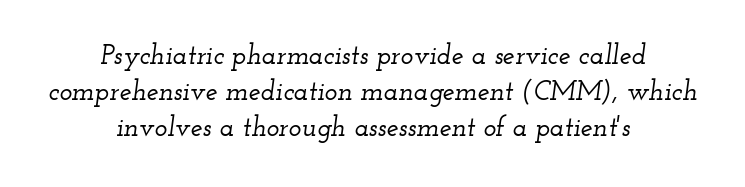
The image shows 27 px text type, italic (leaning right); set centered, normal line spacing (1.34x), normal letter spacing, not underlined.
